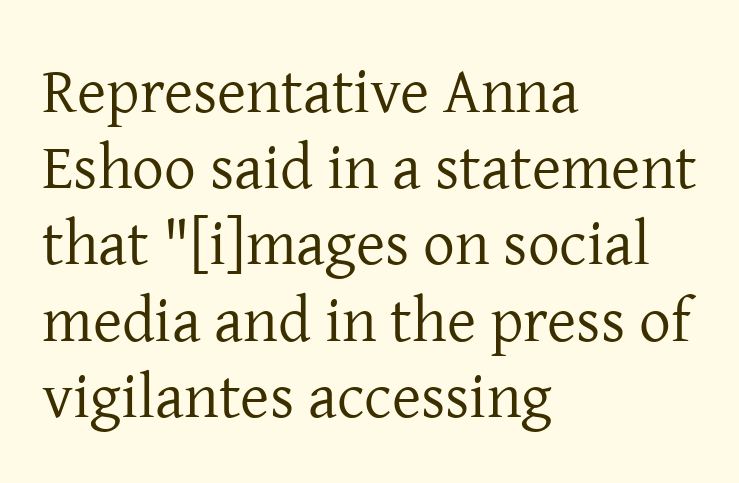
{"serif": "yes", "italic": "no", "bold": "no", "weight": "regular", "width": "normal", "stroke_contrast": "low", "x_height": "medium", "monospaced": "no", "underline": "no", "align": "left", "line_spacing_ratio": 1.21, "letter_spacing": "normal", "letter_spacing_em": 0.0, "glyph_px": 63}
